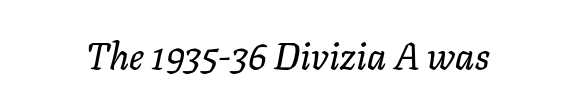
Q: Is the text italic (slanted)? A: Yes, it leans right by about 11 degrees.
Q: Is the text underlined? A: No.
Q: Is the spacing between letters normal or unusually wide? A: Normal.
Q: Width (condensed, normal, or wide)? A: Normal.
Q: Stroke contrast? A: Low.
Q: x-height? A: Medium.
Q: Monospaced? A: No.
